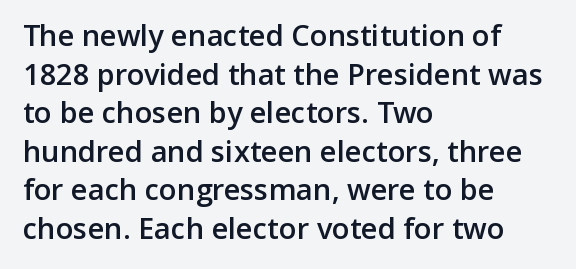
Posture: straight, roman, zero tilt. Quick note: underline off. Line starts are locked; line ends wander. Caption: standard tracking, unaltered.
